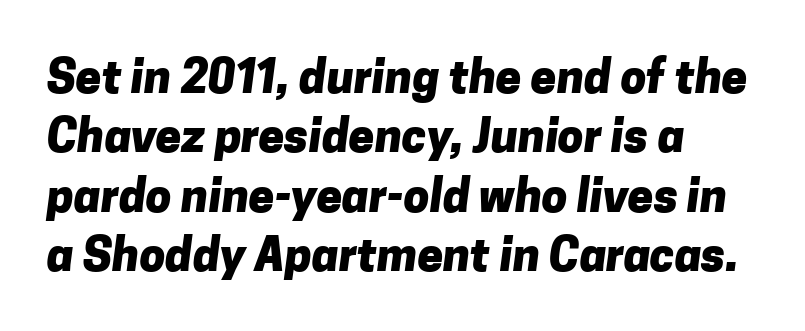
The image shows 46 px heavy sans-serif type; set left-aligned, normal line spacing (1.29x), normal letter spacing, not underlined; low stroke contrast and a medium x-height.
